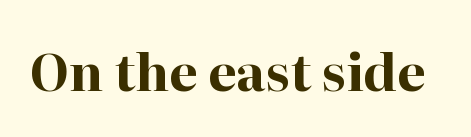
Typographic density is high because the face is bold. You could not count columns in this text — the font is proportionally spaced. The type family on display is of the serif kind. A bare baseline throughout the passage. The typography opts for an upright posture over an oblique one. This sample uses plain, unmodified letter spacing.
